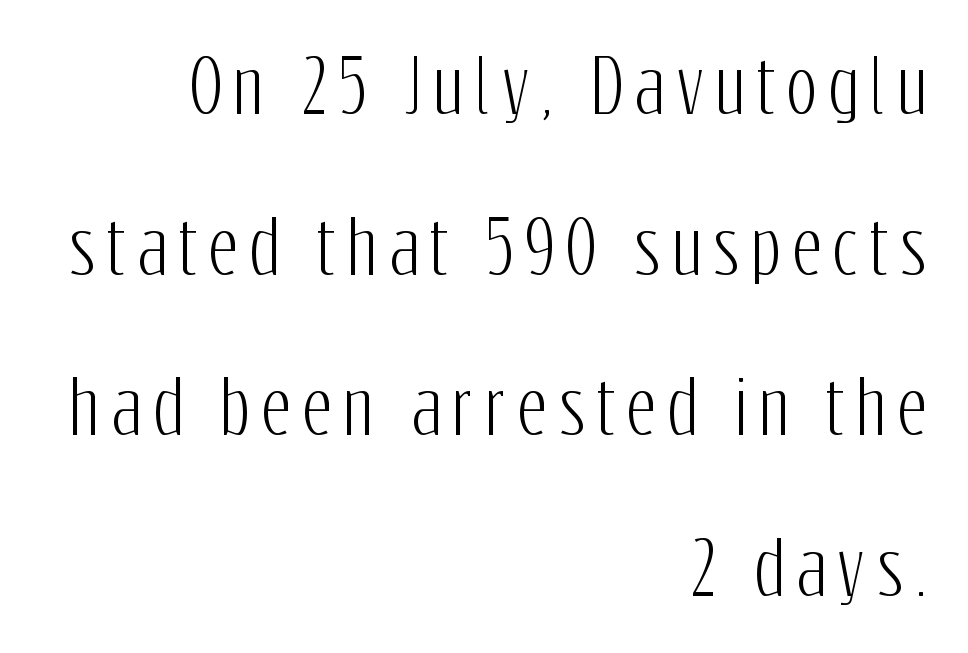
The image shows 72 px condensed sans-serif type, upright; set right-aligned, loose line spacing (2.23x), not underlined; low stroke contrast and a medium x-height.
